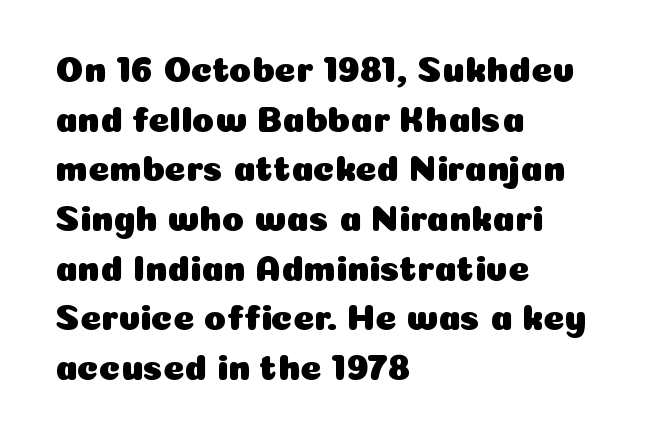
Font category for this specimen: sans-serif. What stands out about the letter spacing? Nothing — it is the standard amount. Proportional: the letters do not fall into vertical columns. The leading is moderate, giving the passage an even texture. The letters stand straight up with perfectly vertical stems.
